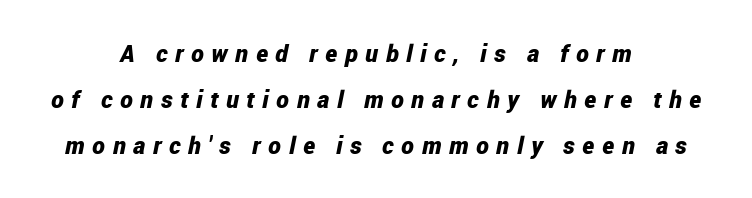
{"italic": "yes", "lean": "right", "slant_degrees": 12, "bold": "yes", "underline": "no", "align": "center", "line_spacing": "loose", "line_spacing_ratio": 1.92, "letter_spacing": "wide", "letter_spacing_em": 0.32, "glyph_px": 24}
